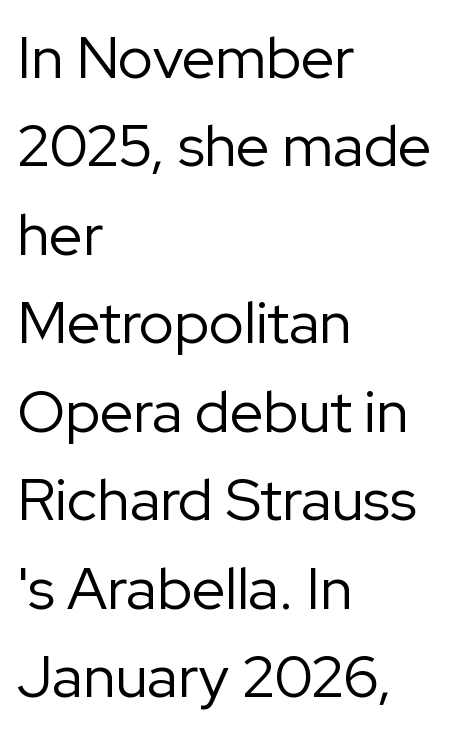
Summary of weight: not heavy and not bold. Decoration check: the copy has no underline. This is roman type, the default non-slanted kind. Students, note that the glyphs here touch the page at normal intervals. Line beginnings align vertically; line endings do not.
